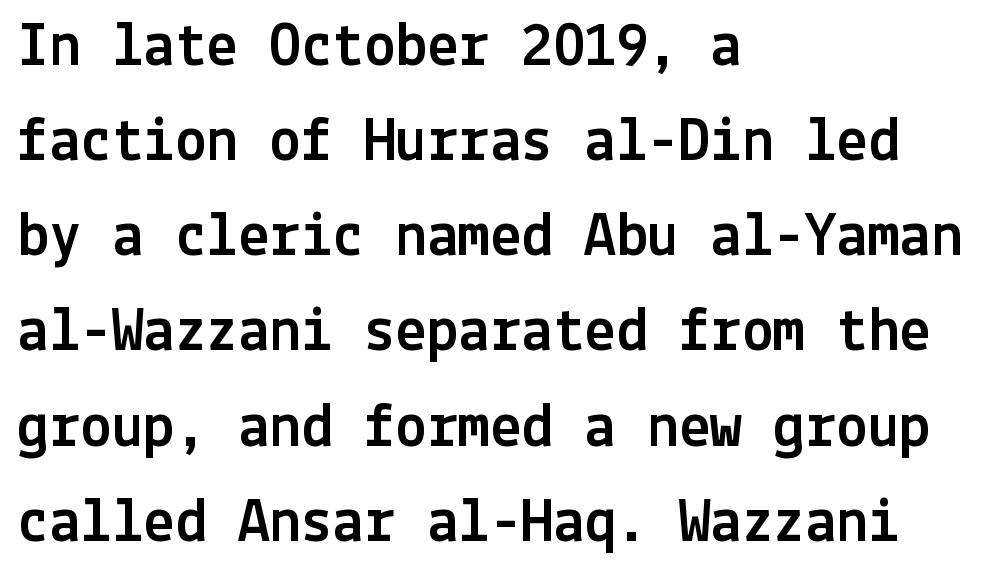
The leading is moderate, giving the passage an even texture. In terms of letterform style, serifs are entirely absent. The string is rendered with underlining switched off. The passage shown has conventional tracking throughout. This is the regular roman posture of the typeface. The lines are quadded left.
